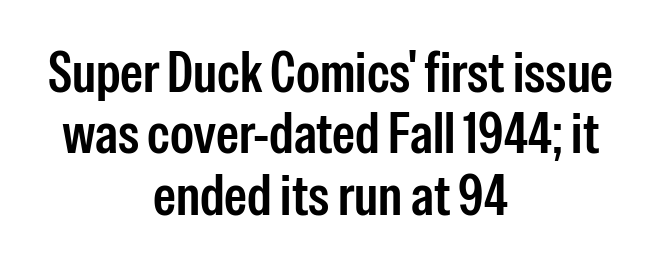
Q: Is the text italic (slanted)? A: No, it is upright.
Q: Is the typeface a serif or a sans-serif typeface? A: Sans-serif.
Q: Is the text underlined? A: No.
Q: How is the paragraph aligned? A: Centered.
Q: Is the spacing between letters normal or unusually wide? A: Normal.
Q: Is the spacing between lines tight, normal or loose? A: Tight.
Q: Width (condensed, normal, or wide)? A: Condensed.
Q: Stroke contrast? A: Low.
Q: x-height? A: Medium.
Q: Monospaced? A: No.
